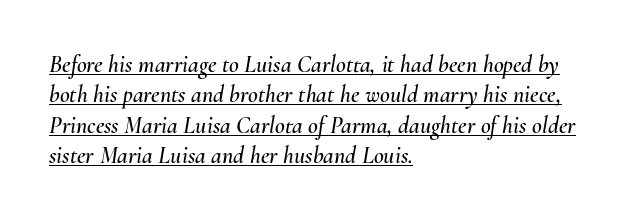
Q: Is the text italic (slanted)? A: Yes, it leans right by about 10 degrees.
Q: Is the text underlined? A: Yes.
Q: How is the paragraph aligned? A: Left-aligned.
Q: Is the spacing between letters normal or unusually wide? A: Normal.
Q: Is the spacing between lines tight, normal or loose? A: Normal.
